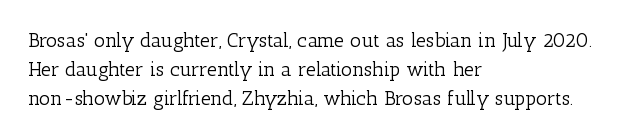
{"italic": "no", "bold": "no", "underline": "no", "align": "left", "line_spacing": "normal", "line_spacing_ratio": 1.46, "letter_spacing": "normal", "letter_spacing_em": 0.0, "glyph_px": 20}
